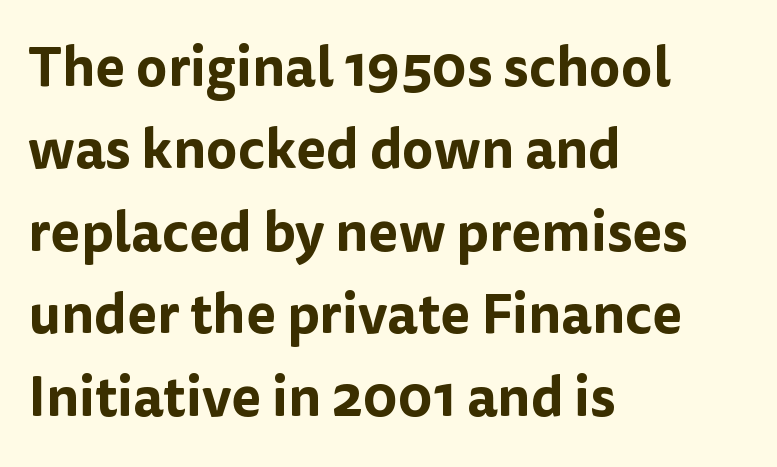
Q: Is the text italic (slanted)? A: No, it is upright.
Q: Is the typeface a serif or a sans-serif typeface? A: Sans-serif.
Q: Is the text underlined? A: No.
Q: How is the paragraph aligned? A: Left-aligned.
Q: Is the spacing between letters normal or unusually wide? A: Normal.
Q: Is the spacing between lines tight, normal or loose? A: Normal.
Q: Width (condensed, normal, or wide)? A: Normal.
Q: Stroke contrast? A: Low.
Q: x-height? A: Medium.
Q: Monospaced? A: No.
